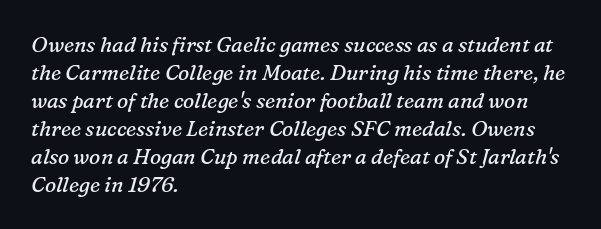
Q: Is the text bold? A: No.
Q: Is the text italic (slanted)? A: Yes, it leans right by about 16 degrees.
Q: Is the text underlined? A: No.
Q: How is the paragraph aligned? A: Left-aligned.
Q: Is the spacing between letters normal or unusually wide? A: Normal.
Q: Is the spacing between lines tight, normal or loose? A: Normal.
